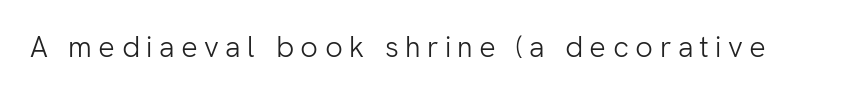
The image shows 29 px light sans-serif type, upright; set unusually wide letter spacing (+0.22 em), not underlined; low stroke contrast and a medium x-height.
